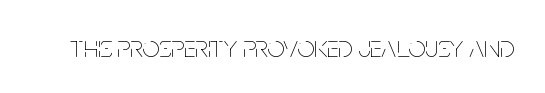
Glance below the letters and you will spot only blank space. Counters stay open thanks to moderate or lighter strokes. Is this a fixed-width face? No — the glyphs have proportional, varying widths. There is no visible air inserted between adjacent glyphs. Characters remain perfectly vertical along every line.
